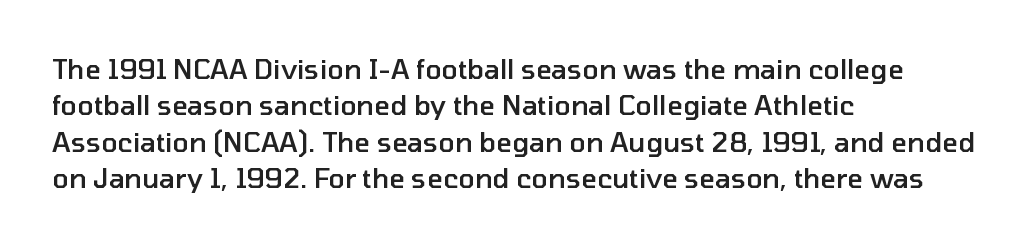
{"italic": "no", "bold": "semi", "underline": "no", "align": "left", "line_spacing": "normal", "line_spacing_ratio": 1.35, "letter_spacing": "normal", "letter_spacing_em": 0.0, "glyph_px": 27}
